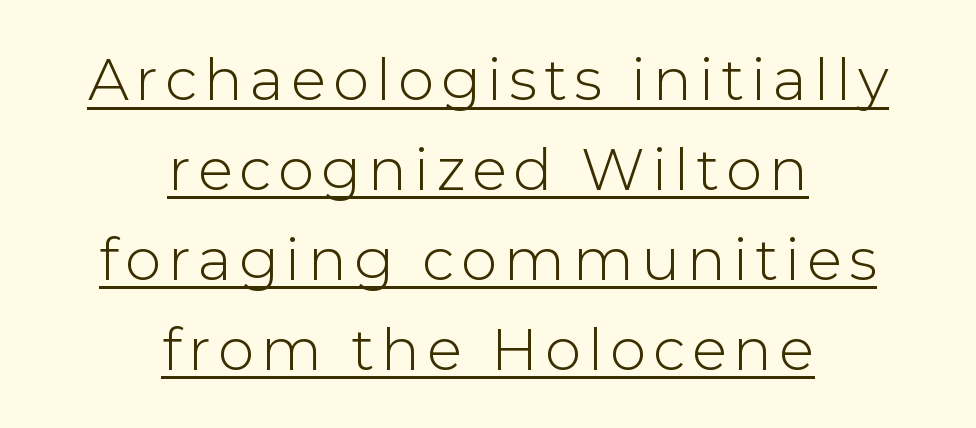
Typeset on center — no edge is straight. The font's upright variant was chosen for this text. Looks like regular typesetting: each glyph gets only the width it needs. A continuous stroke trails under the words, as in a hyperlink. Summary of vertical rhythm: regular, with standard interline spacing.
